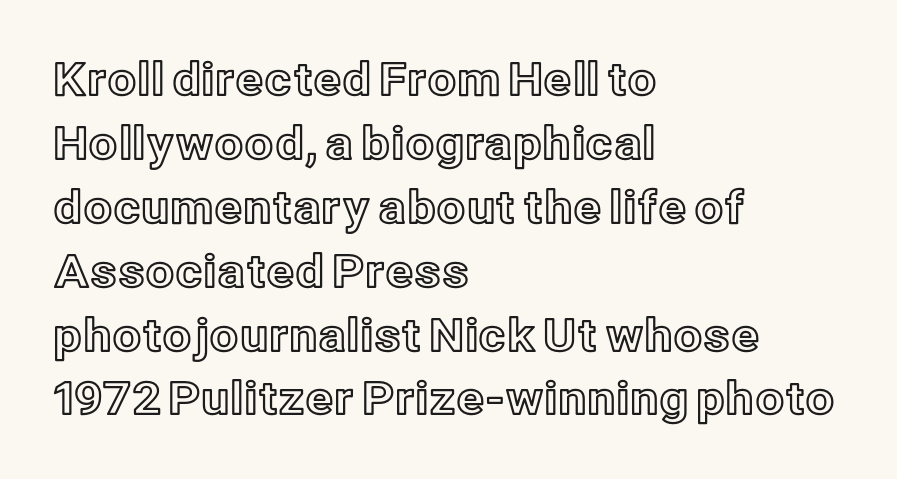
The image shows 45 px text type, upright; set left-aligned, normal line spacing (1.42x), normal letter spacing, not underlined; a medium x-height.
